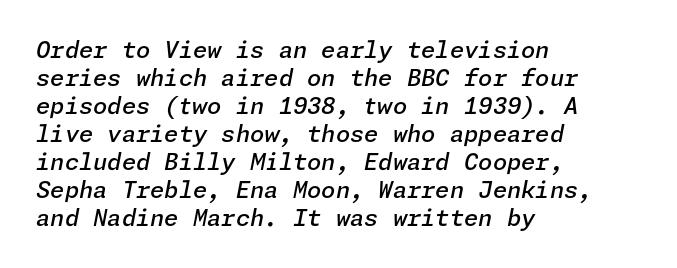
Q: Is the text bold? A: Semi-bold.
Q: Is the text italic (slanted)? A: Yes, it leans right by about 11 degrees.
Q: Is the text underlined? A: No.
Q: How is the paragraph aligned? A: Left-aligned.
Q: Is the spacing between letters normal or unusually wide? A: Normal.
